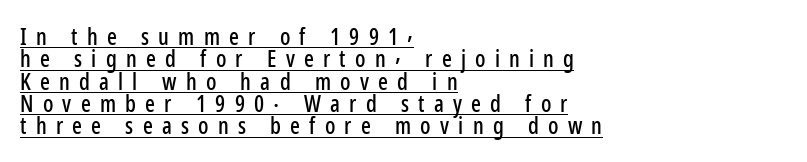
Q: Is the text italic (slanted)? A: No, it is upright.
Q: Is the text underlined? A: Yes.
Q: How is the paragraph aligned? A: Left-aligned.
Q: Is the spacing between letters normal or unusually wide? A: Unusually wide.
Q: Is the spacing between lines tight, normal or loose? A: Tight.
